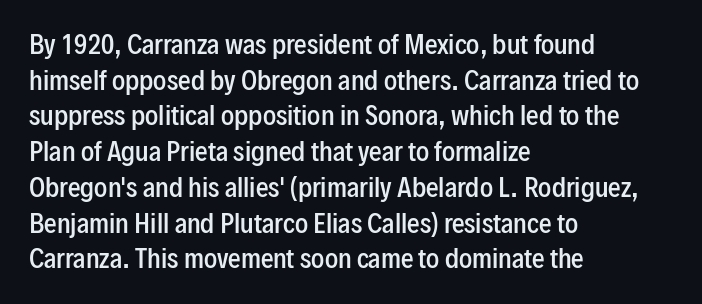
The vertical gap from one line to the next is medium. Which margin do the lines hug? The left one — the right edge is uneven. If you drew a line through each stem, it would be perfectly vertical. Has an underline been added? It has not.
